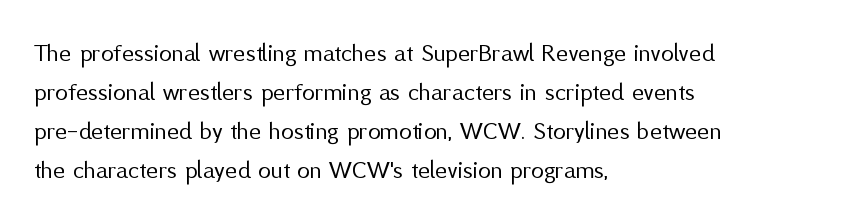
Q: Is the text bold? A: No.
Q: Is the text italic (slanted)? A: No, it is upright.
Q: Is the text underlined? A: No.
Q: How is the paragraph aligned? A: Left-aligned.
Q: Is the spacing between letters normal or unusually wide? A: Normal.
Q: Is the spacing between lines tight, normal or loose? A: Normal.
